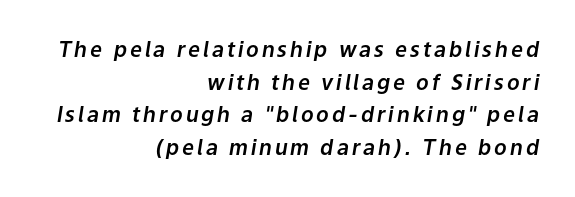
Rows of type keep a routine distance in the vertical direction. You can tell it's italic because the verticals aren't actually vertical. Leftover space on each line is placed entirely before the opening word. The specimen omits any rule beneath the text block's lines.
